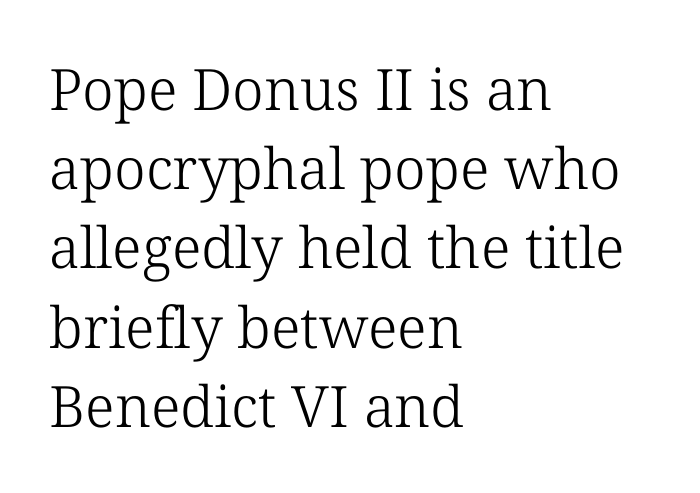
{"serif": "yes", "italic": "no", "bold": "no", "weight": "light", "width": "normal", "stroke_contrast": "low", "x_height": "medium", "monospaced": "no", "underline": "no", "align": "left", "line_spacing": "normal", "line_spacing_ratio": 1.39, "letter_spacing": "normal", "letter_spacing_em": 0.0, "glyph_px": 57}
